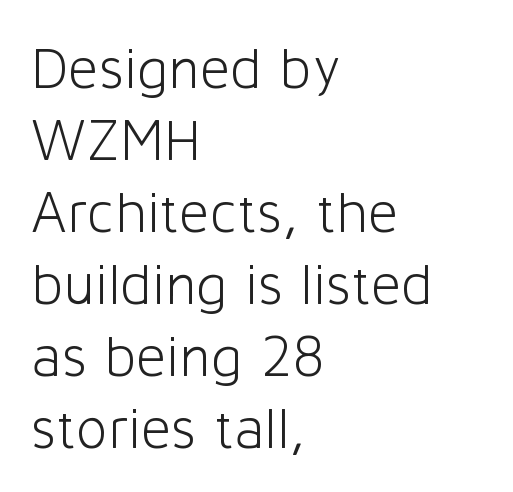
Heaviness? Minimal to ordinary, like unemphasized prose. The rendering anchors every line to the left-hand side. Is there any slant? The stems are plumb. Descenders hang freely into open space. Observe the absence of serifs on each vertical stroke in this sample. The passage shown is typed in a proportional face where columns would drift.
